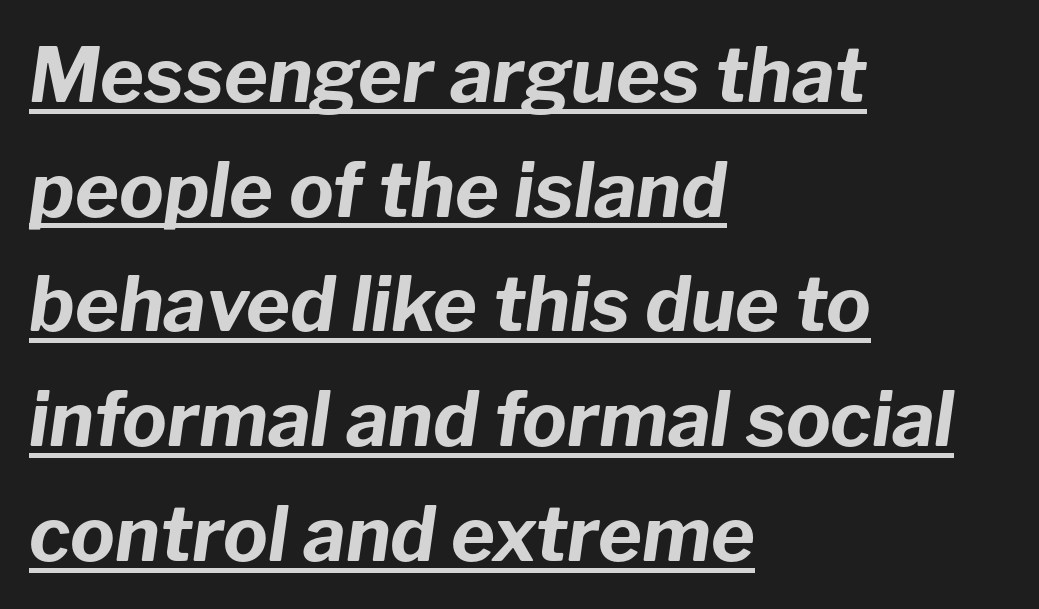
Q: Is the text bold? A: Yes.
Q: Is the text italic (slanted)? A: Yes, it leans right by about 8 degrees.
Q: Is the text underlined? A: Yes.
Q: How is the paragraph aligned? A: Left-aligned.
Q: Is the spacing between letters normal or unusually wide? A: Normal.
Q: Is the spacing between lines tight, normal or loose? A: Normal.
Q: Width (condensed, normal, or wide)? A: Normal.
Q: Stroke contrast? A: Low.
Q: x-height? A: Medium.
Q: Monospaced? A: No.
